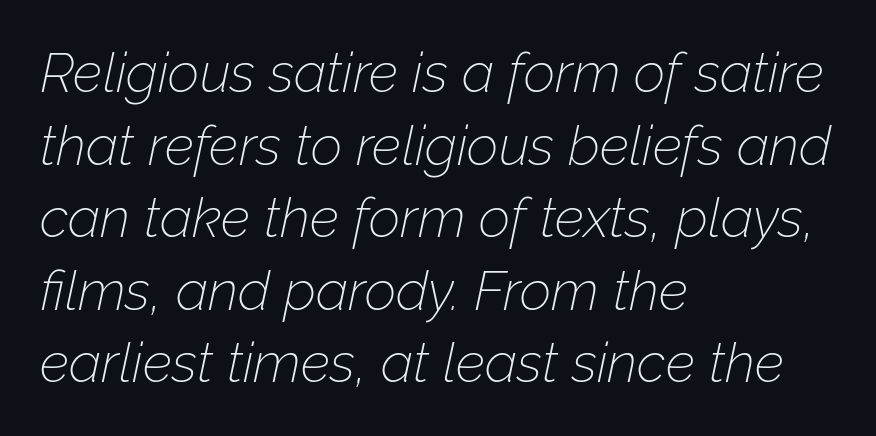
The image shows 55 px thin type, italic (leaning right); set left-aligned, normal line spacing (1.32x), normal letter spacing, not underlined; low stroke contrast and a medium x-height.
